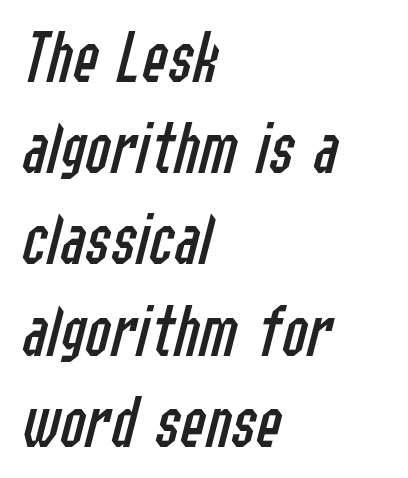
{"italic": "yes", "lean": "right", "slant_degrees": 14, "bold": "no", "weight": "regular", "width": "condensed", "stroke_contrast": "low", "x_height": "medium", "monospaced": "no", "underline": "no", "align": "left", "line_spacing_ratio": 1.2, "letter_spacing": "normal", "letter_spacing_em": 0.0, "glyph_px": 76}
